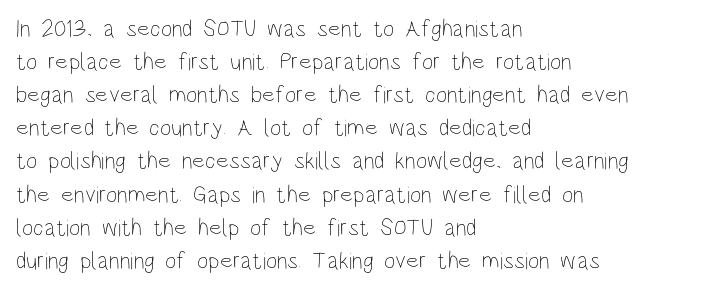
{"italic": "no", "bold": "no", "underline": "no", "align": "left", "line_spacing": "normal", "line_spacing_ratio": 1.38, "letter_spacing": "normal", "letter_spacing_em": 0.0, "glyph_px": 24}
